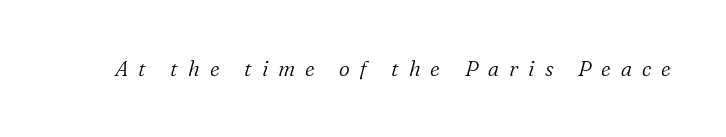
{"italic": "yes", "lean": "right", "slant_degrees": 16, "bold": "no", "underline": "no", "letter_spacing": "wide", "letter_spacing_em": 0.48, "glyph_px": 21}
